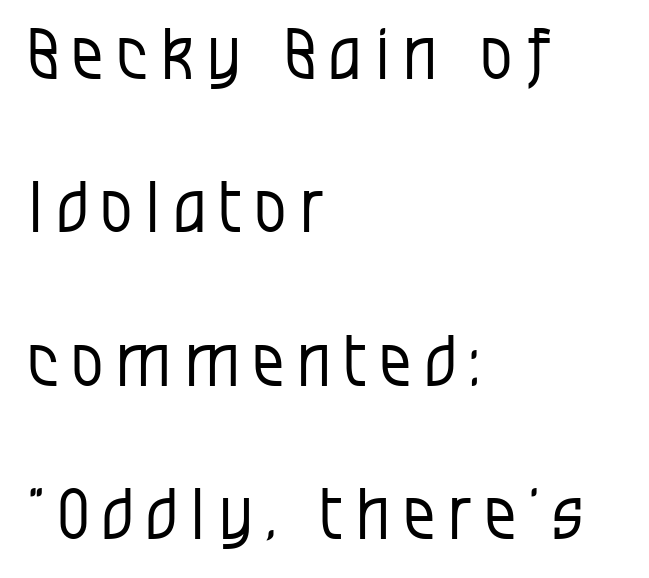
Q: Is the text bold? A: No.
Q: Is the text italic (slanted)? A: No, it is upright.
Q: Is the typeface a serif or a sans-serif typeface? A: Sans-serif.
Q: Is the text underlined? A: No.
Q: How is the paragraph aligned? A: Left-aligned.
Q: Is the spacing between lines tight, normal or loose? A: Loose.
Q: Width (condensed, normal, or wide)? A: Condensed.
Q: Stroke contrast? A: Low.
Q: x-height? A: Large.
Q: Monospaced? A: No.
